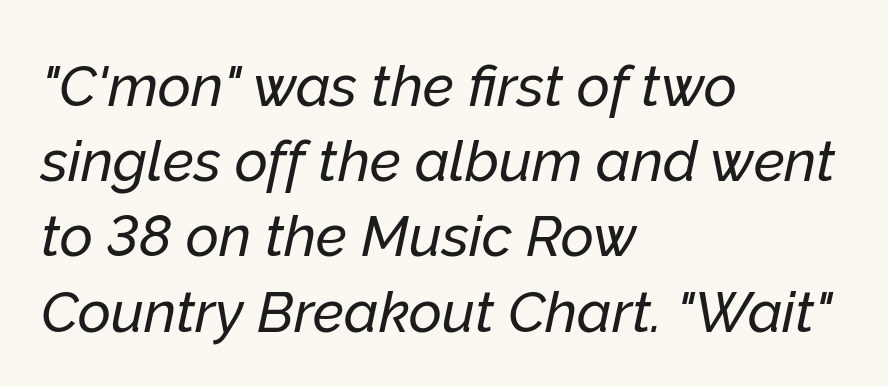
{"italic": "yes", "lean": "right", "slant_degrees": 12, "width": "normal", "stroke_contrast": "low", "x_height": "medium", "monospaced": "no", "underline": "no", "align": "left", "line_spacing": "normal", "line_spacing_ratio": 1.32, "letter_spacing": "normal", "letter_spacing_em": 0.0, "glyph_px": 57}
